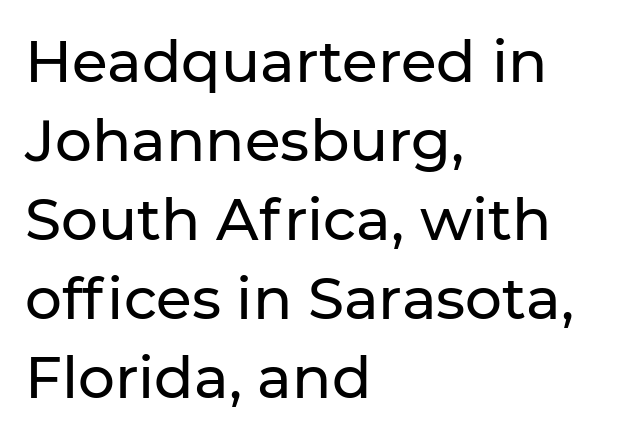
Q: Is the text italic (slanted)? A: No, it is upright.
Q: Is the typeface a serif or a sans-serif typeface? A: Sans-serif.
Q: Is the text underlined? A: No.
Q: How is the paragraph aligned? A: Left-aligned.
Q: Is the spacing between letters normal or unusually wide? A: Normal.
Q: Is the spacing between lines tight, normal or loose? A: Normal.
Q: Width (condensed, normal, or wide)? A: Normal.
Q: Stroke contrast? A: Low.
Q: x-height? A: Medium.
Q: Monospaced? A: No.
